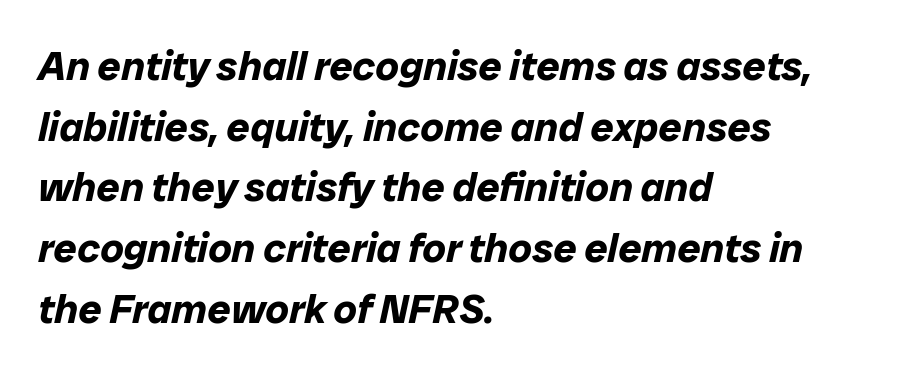
Q: Is the text bold? A: Yes.
Q: Is the text italic (slanted)? A: Yes, it leans right by about 12 degrees.
Q: Is the text underlined? A: No.
Q: How is the paragraph aligned? A: Left-aligned.
Q: Is the spacing between letters normal or unusually wide? A: Normal.
Q: Is the spacing between lines tight, normal or loose? A: Normal.
Q: Width (condensed, normal, or wide)? A: Normal.
Q: Stroke contrast? A: Low.
Q: x-height? A: Medium.
Q: Monospaced? A: No.
